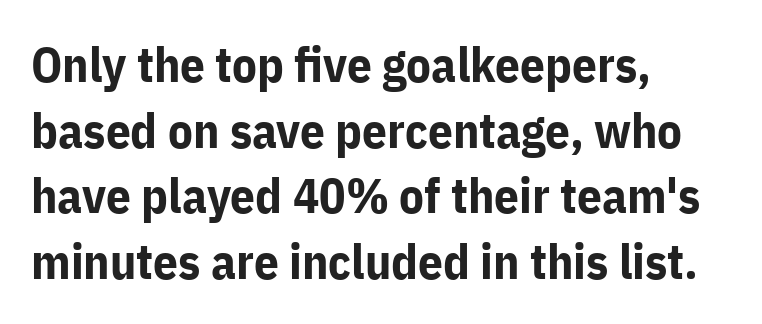
Line beginnings align vertically; line endings do not. Descenders hang freely into open space. I'd describe the lettering as bold — thick and assertive. A typesetter would call this proportional, since set widths differ per character.
